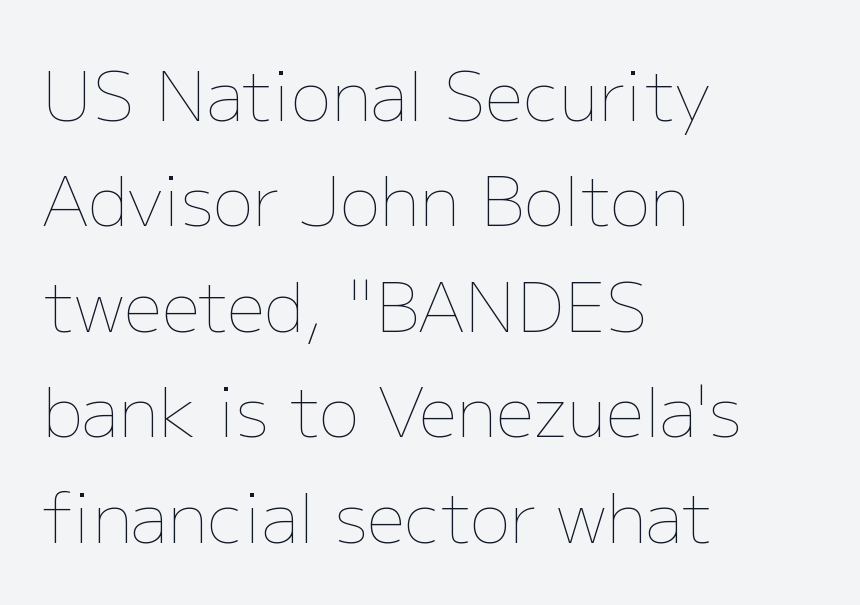
Q: Is the text bold? A: No.
Q: Is the text italic (slanted)? A: No, it is upright.
Q: Is the text underlined? A: No.
Q: How is the paragraph aligned? A: Left-aligned.
Q: Is the spacing between letters normal or unusually wide? A: Normal.
Q: Is the spacing between lines tight, normal or loose? A: Normal.
Q: Width (condensed, normal, or wide)? A: Normal.
Q: Stroke contrast? A: Low.
Q: x-height? A: Medium.
Q: Monospaced? A: No.
